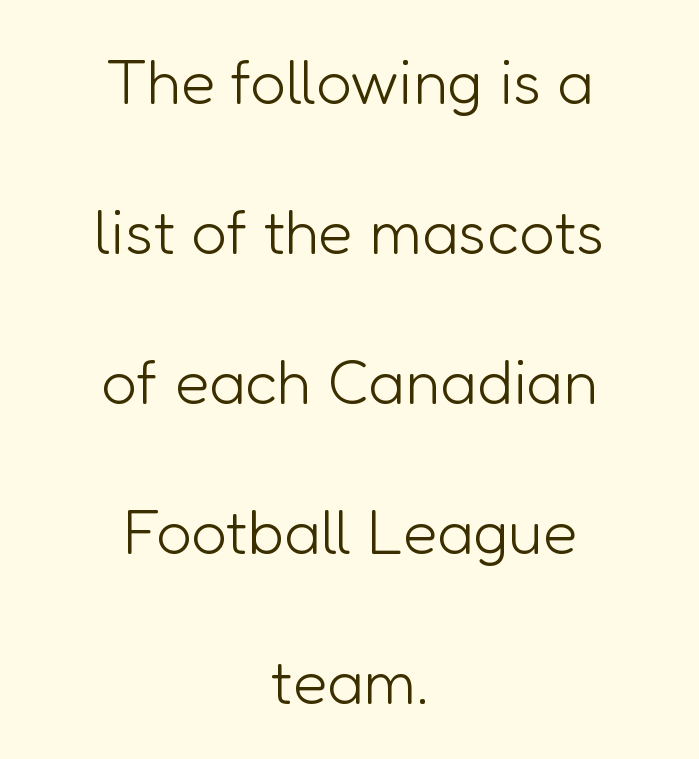
Q: Is the text bold? A: No.
Q: Is the text italic (slanted)? A: No, it is upright.
Q: Is the typeface a serif or a sans-serif typeface? A: Sans-serif.
Q: Is the text underlined? A: No.
Q: How is the paragraph aligned? A: Centered.
Q: Is the spacing between letters normal or unusually wide? A: Normal.
Q: Is the spacing between lines tight, normal or loose? A: Loose.
Q: Width (condensed, normal, or wide)? A: Normal.
Q: Stroke contrast? A: Low.
Q: x-height? A: Medium.
Q: Monospaced? A: No.
